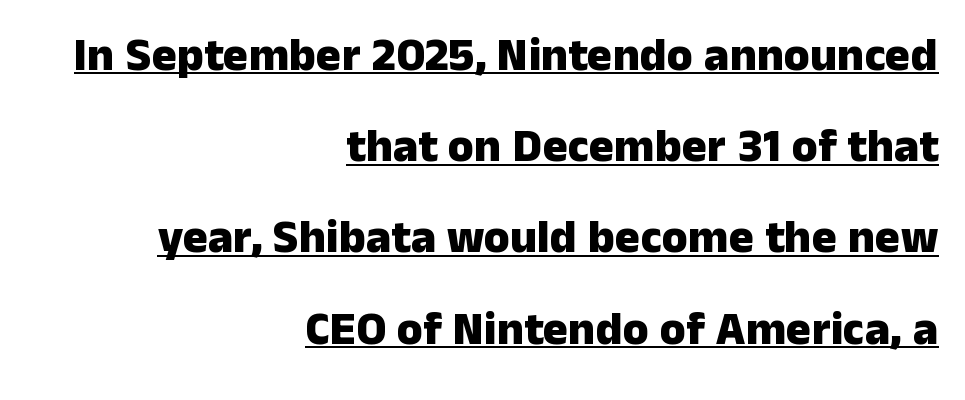
The image shows 47 px heavy sans-serif type, upright; set right-aligned, loose line spacing (1.94x), normal letter spacing, underlined; low stroke contrast and a medium x-height.
